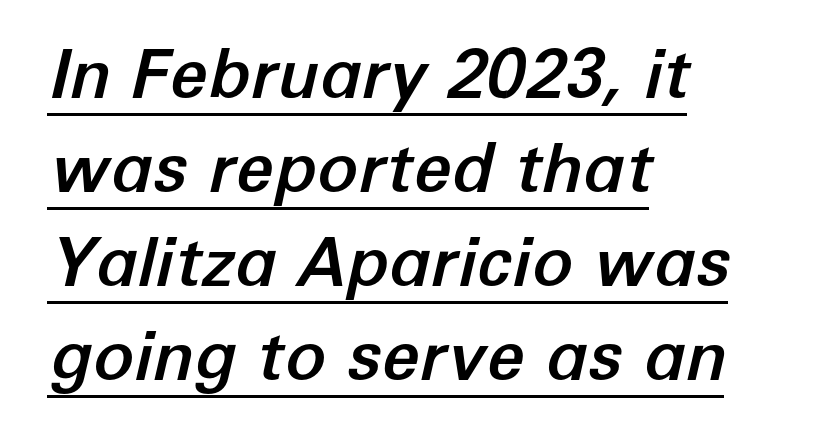
The image shows 68 px text type, italic (leaning right); set left-aligned, normal line spacing (1.38x), normal letter spacing, underlined; low stroke contrast and a medium x-height.
